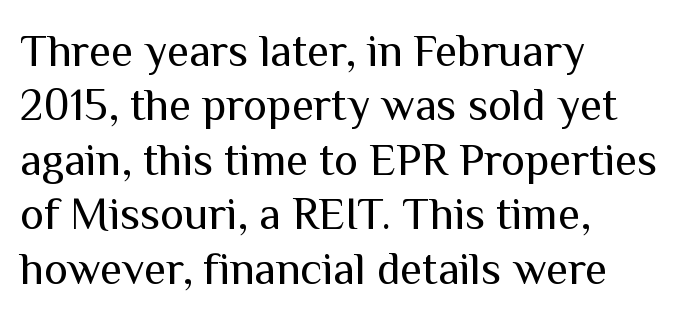
Q: Is the text bold? A: No.
Q: Is the text italic (slanted)? A: No, it is upright.
Q: Is the typeface a serif or a sans-serif typeface? A: Sans-serif.
Q: Is the text underlined? A: No.
Q: How is the paragraph aligned? A: Left-aligned.
Q: Is the spacing between letters normal or unusually wide? A: Normal.
Q: Width (condensed, normal, or wide)? A: Normal.
Q: Stroke contrast? A: Medium.
Q: x-height? A: Medium.
Q: Monospaced? A: No.
